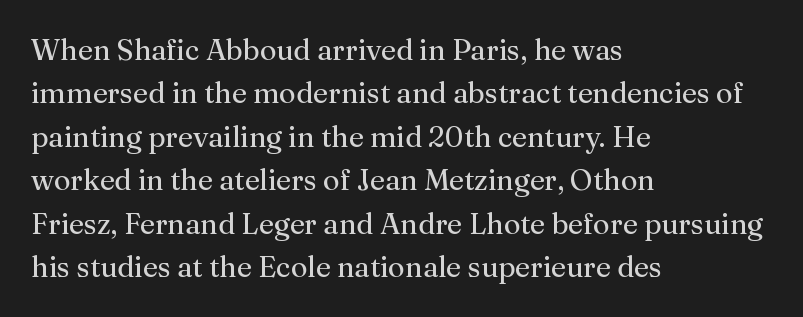
Q: Is the text bold? A: No.
Q: Is the text italic (slanted)? A: No, it is upright.
Q: Is the typeface a serif or a sans-serif typeface? A: Serif.
Q: Is the text underlined? A: No.
Q: How is the paragraph aligned? A: Left-aligned.
Q: Is the spacing between letters normal or unusually wide? A: Normal.
Q: Is the spacing between lines tight, normal or loose? A: Normal.
Q: Width (condensed, normal, or wide)? A: Normal.
Q: Stroke contrast? A: Medium.
Q: x-height? A: Medium.
Q: Monospaced? A: No.
